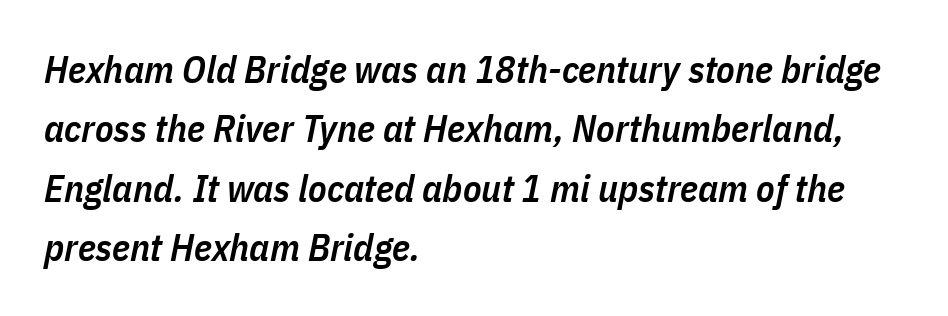
The image shows 38 px semibold, condensed type, italic (leaning right); set left-aligned, normal line spacing (1.56x), normal letter spacing, not underlined; low stroke contrast and a medium x-height.
